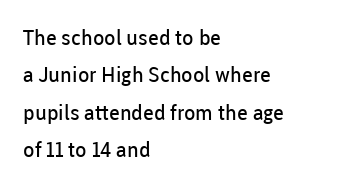
{"italic": "no", "bold": "no", "underline": "no", "align": "left", "line_spacing_ratio": 1.78, "letter_spacing": "normal", "letter_spacing_em": 0.0, "glyph_px": 21}
